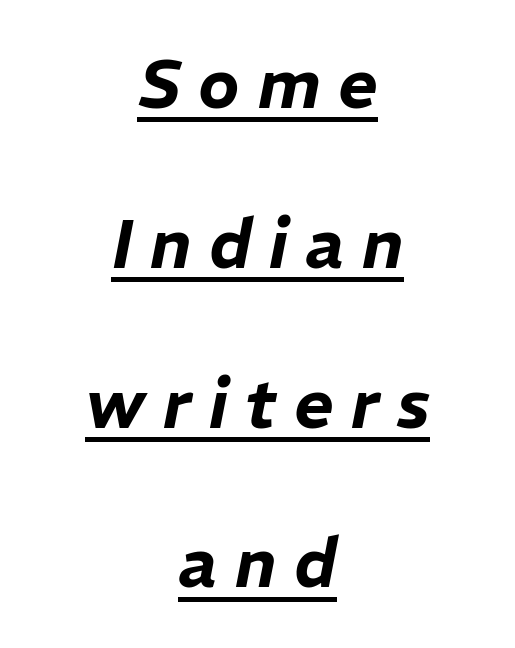
{"italic": "yes", "lean": "right", "slant_degrees": 11, "width": "normal", "stroke_contrast": "low", "x_height": "medium", "monospaced": "no", "underline": "yes", "align": "center", "line_spacing": "loose", "line_spacing_ratio": 2.35, "letter_spacing": "wide", "letter_spacing_em": 0.26, "glyph_px": 68}
